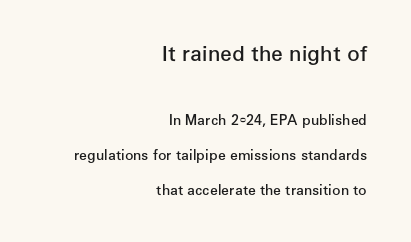
The image shows 21 px text type, upright; set right-aligned, loose line spacing (2.49x), normal letter spacing, not underlined; the first (top) block is 1.5x larger.
